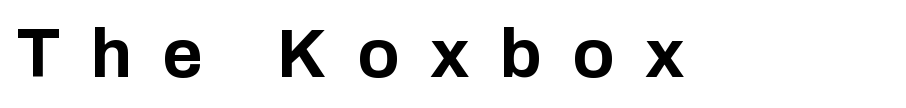
The image shows 69 px bold sans-serif type, upright; set unusually wide letter spacing (+0.44 em), not underlined; low stroke contrast and a medium x-height.
